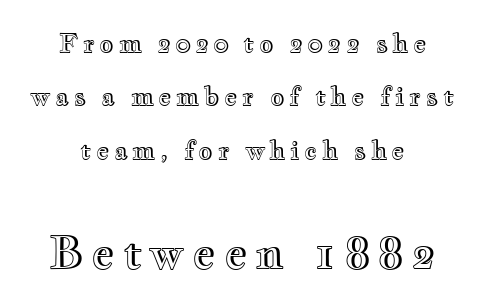
The image shows 44 px wide type, upright; set centered, loose line spacing (2.14x), not underlined; the second (bottom) block is 1.76x larger; a small x-height.
